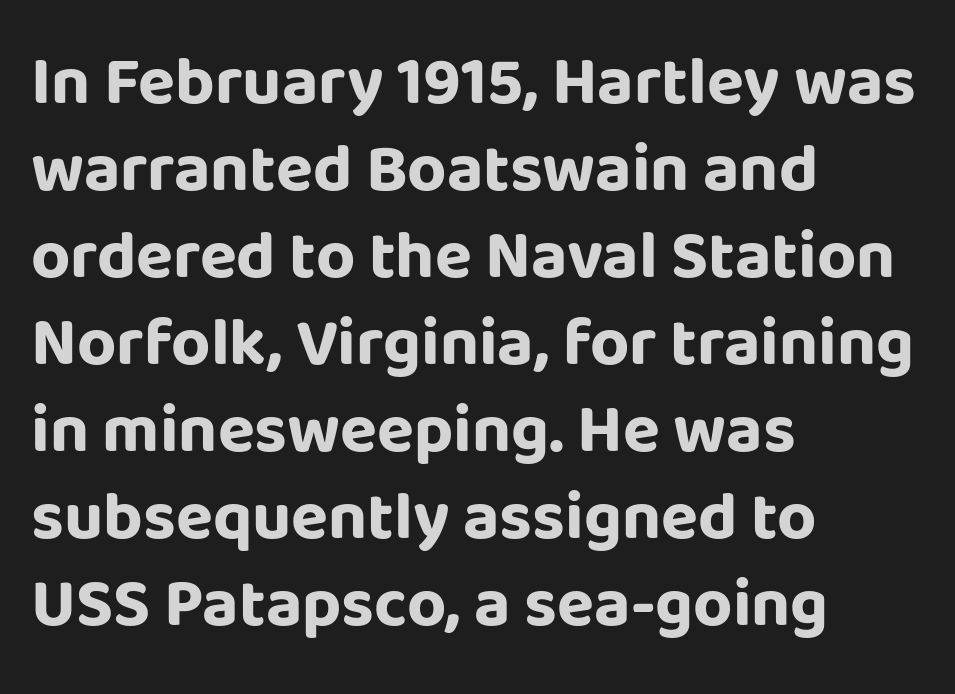
You could not count columns in this text — the font is proportionally spaced. Characters follow at the spacing the type designer built in. Underlining? Definitely not there. Successive baselines arrive at the customary interval.
